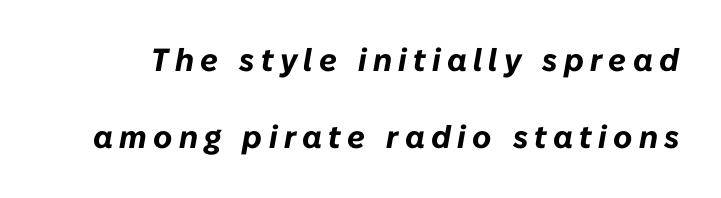
Emphasis by weight is at full strength: bold. Does the lettering tilt? It does — this is italic. The rendering uses a large line-height, opening up the rows. Just letters on the line, the space beneath them empty.
